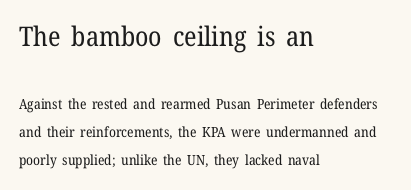
Q: Is the text bold? A: No.
Q: Is the text italic (slanted)? A: No, it is upright.
Q: Is the text underlined? A: No.
Q: How is the paragraph aligned? A: Left-aligned.
Q: Is the spacing between letters normal or unusually wide? A: Normal.
Q: Is the spacing between lines tight, normal or loose? A: Loose.
Q: Which block of text is set in a larger size, the first (top) or the second (bottom)? A: The first (top) one.
